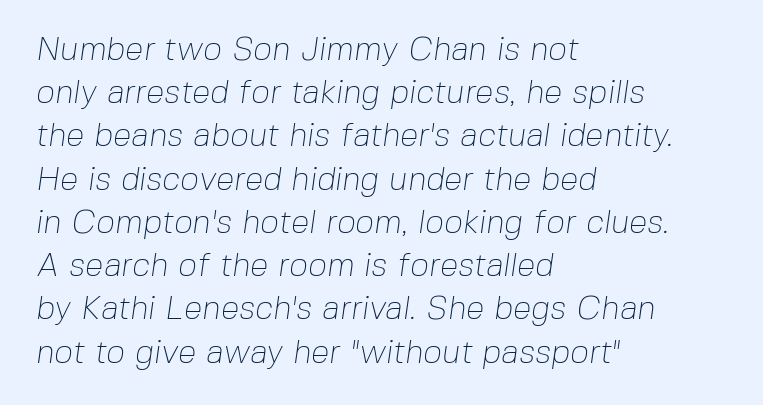
The image shows 33 px thin sans-serif type; set left-aligned, normal line spacing (1.31x), normal letter spacing, not underlined; low stroke contrast and a medium x-height.
